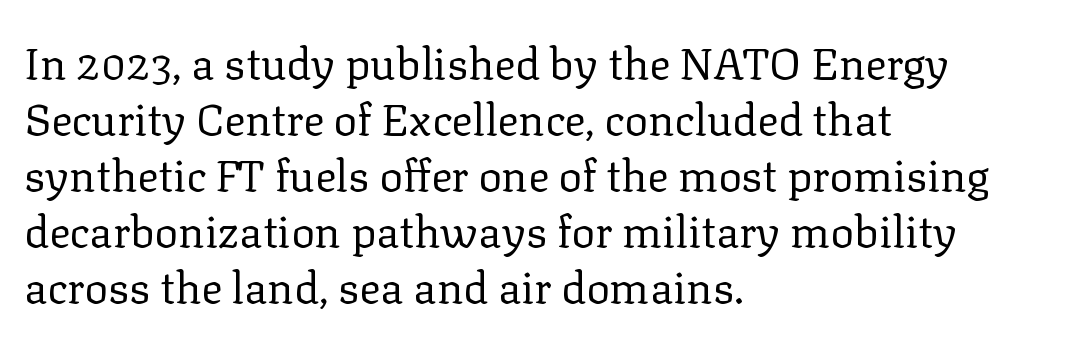
Q: Is the text bold? A: No.
Q: Is the text italic (slanted)? A: No, it is upright.
Q: Is the typeface a serif or a sans-serif typeface? A: Serif.
Q: Is the text underlined? A: No.
Q: How is the paragraph aligned? A: Left-aligned.
Q: Is the spacing between letters normal or unusually wide? A: Normal.
Q: Is the spacing between lines tight, normal or loose? A: Normal.
Q: Width (condensed, normal, or wide)? A: Normal.
Q: Stroke contrast? A: Low.
Q: x-height? A: Medium.
Q: Monospaced? A: No.
